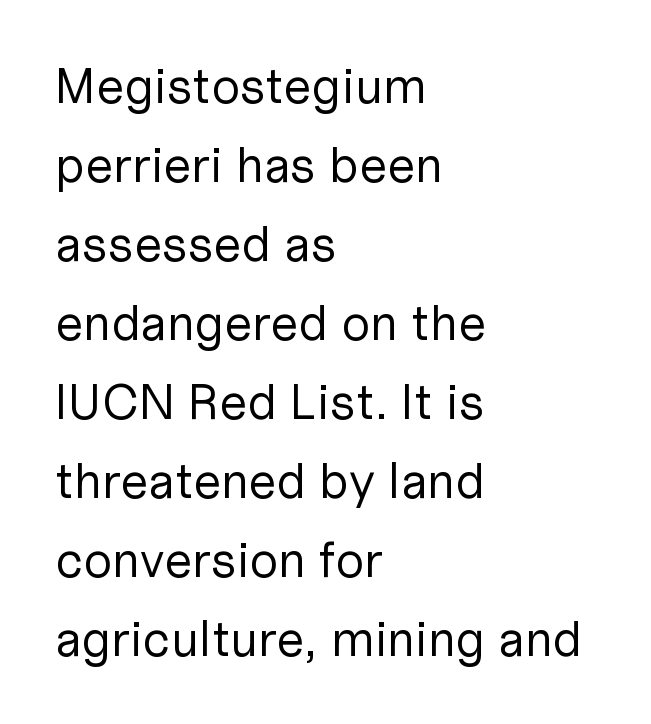
{"serif": "no", "italic": "no", "bold": "no", "weight": "regular", "width": "normal", "stroke_contrast": "low", "x_height": "medium", "monospaced": "no", "underline": "no", "align": "left", "line_spacing": "normal", "line_spacing_ratio": 1.58, "letter_spacing": "normal", "letter_spacing_em": 0.0, "glyph_px": 50}
